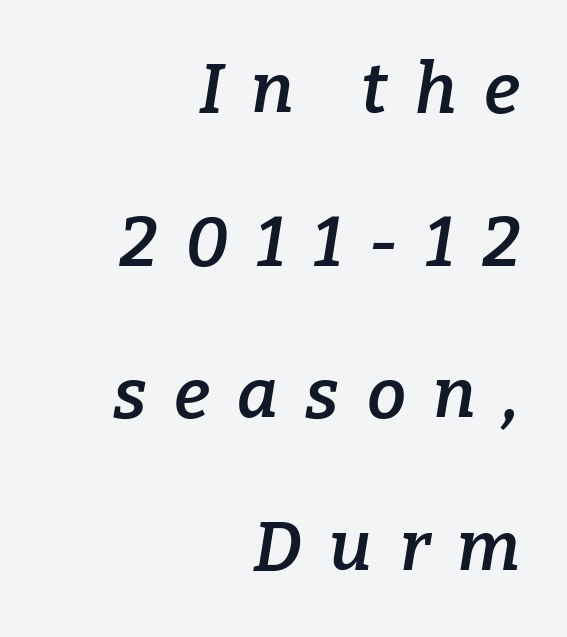
The image shows 70 px semibold serif type, italic (leaning right); set right-aligned, loose line spacing (2.18x), unusually wide letter spacing (+0.39 em), not underlined; low stroke contrast and a medium x-height.
